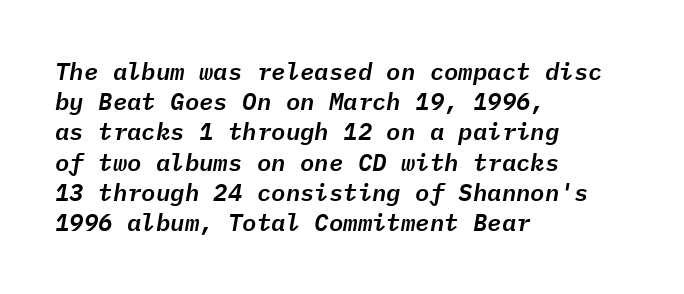
Q: Is the text italic (slanted)? A: Yes, it leans right by about 9 degrees.
Q: Is the text underlined? A: No.
Q: How is the paragraph aligned? A: Left-aligned.
Q: Is the spacing between letters normal or unusually wide? A: Normal.
Q: Is the spacing between lines tight, normal or loose? A: Normal.
